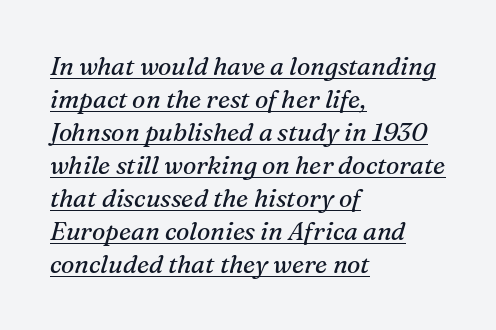
Emphasis-style slanted type is in use. You could call the tracking neutral — neither tight nor loose. Letters have the restrained weight of plain body copy at most. Reading down the column, the eye jumps a familiar distance to each next line. Each line starts at the same left margin while the right side varies. Is there an underline? Yes — a line sits under the letters.
